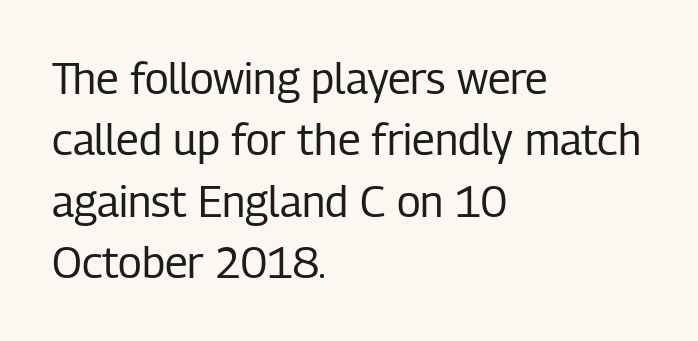
Q: Is the text bold? A: No.
Q: Is the text italic (slanted)? A: No, it is upright.
Q: Is the typeface a serif or a sans-serif typeface? A: Sans-serif.
Q: Is the text underlined? A: No.
Q: How is the paragraph aligned? A: Left-aligned.
Q: Is the spacing between letters normal or unusually wide? A: Normal.
Q: Is the spacing between lines tight, normal or loose? A: Normal.
Q: Width (condensed, normal, or wide)? A: Condensed.
Q: Stroke contrast? A: Low.
Q: x-height? A: Medium.
Q: Monospaced? A: No.
